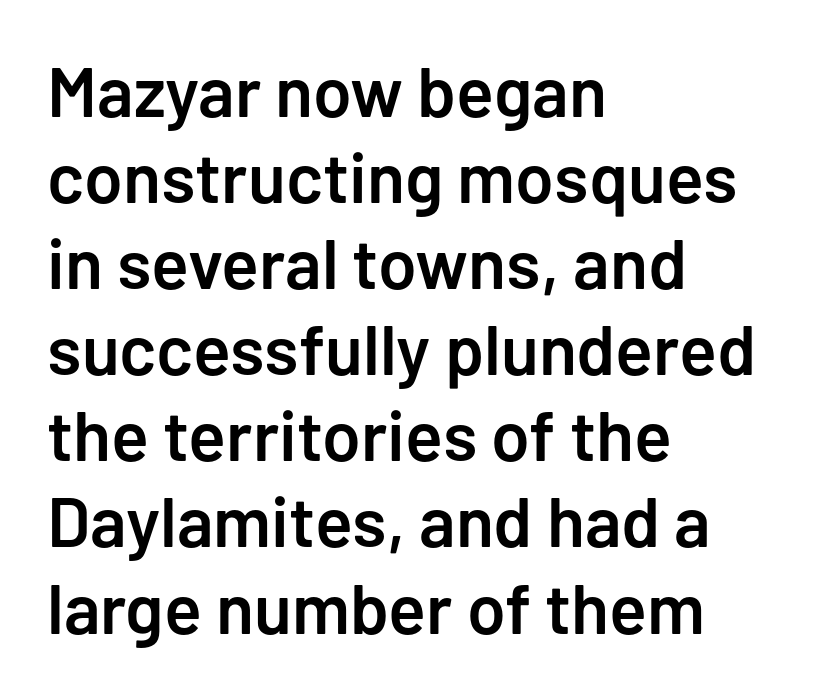
{"serif": "no", "italic": "no", "bold": "semi", "weight": "semibold", "width": "normal", "stroke_contrast": "low", "x_height": "medium", "monospaced": "no", "underline": "no", "align": "left", "line_spacing_ratio": 1.23, "letter_spacing": "normal", "letter_spacing_em": 0.0, "glyph_px": 70}
